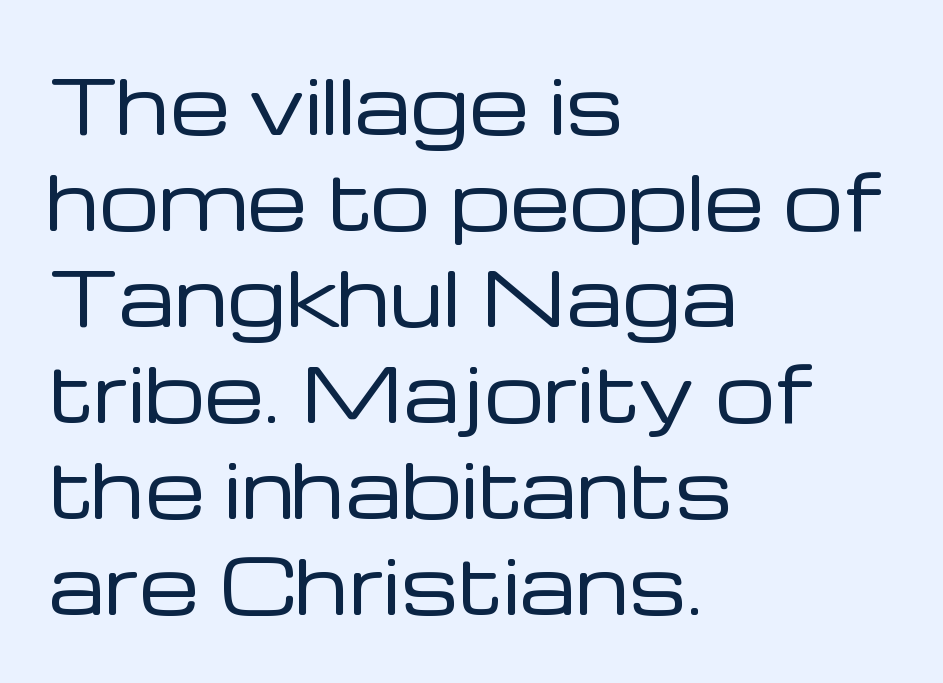
{"serif": "no", "italic": "no", "bold": "no", "weight": "regular", "width": "normal", "stroke_contrast": "low", "x_height": "medium", "monospaced": "no", "underline": "no", "align": "left", "line_spacing": "normal", "line_spacing_ratio": 1.28, "letter_spacing": "normal", "letter_spacing_em": 0.0, "glyph_px": 75}
